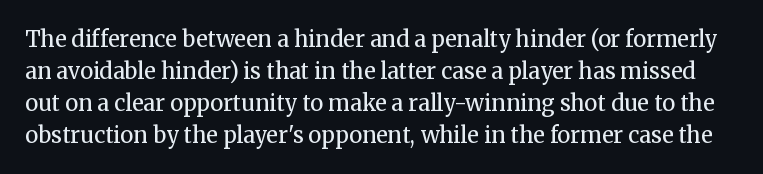
The image shows 22 px text type, upright; set normal line spacing (1.45x), normal letter spacing, not underlined.
